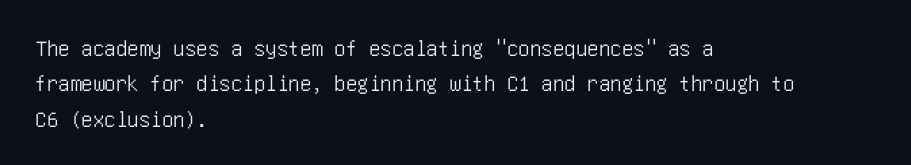
The image shows 23 px text type, upright; set left-aligned, normal line spacing (1.54x), normal letter spacing, not underlined.
